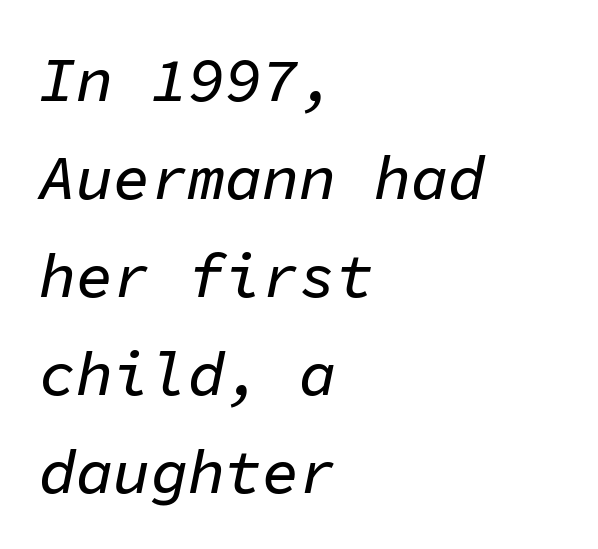
The image shows 62 px text type, italic (leaning right), monospaced; set left-aligned, normal line spacing (1.58x), normal letter spacing, not underlined; low stroke contrast and a medium x-height.
